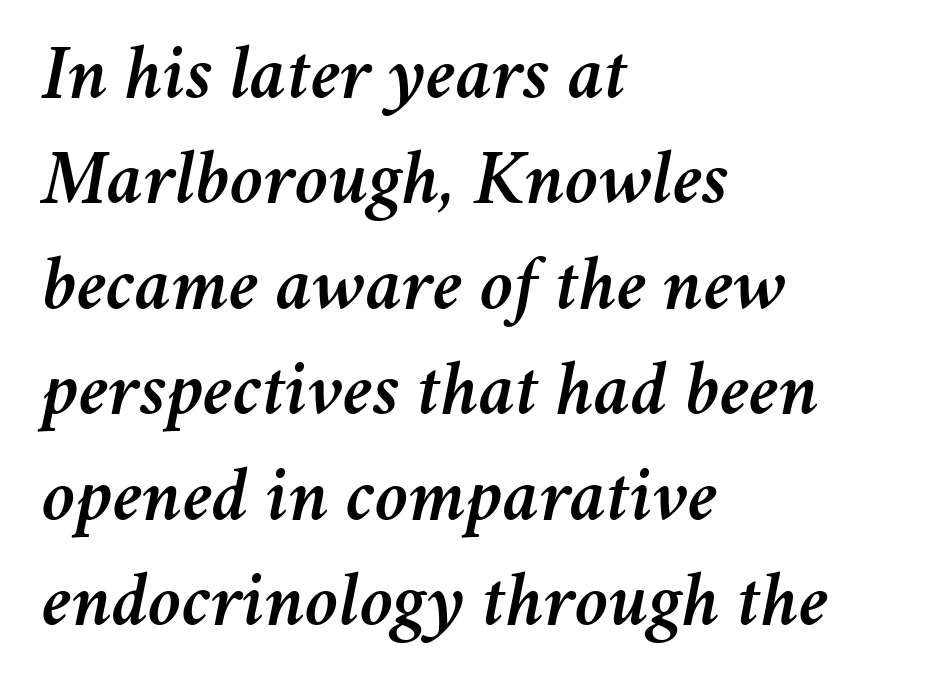
{"italic": "yes", "lean": "right", "slant_degrees": 11, "width": "normal", "stroke_contrast": "medium", "x_height": "medium", "monospaced": "no", "underline": "no", "align": "left", "line_spacing": "normal", "line_spacing_ratio": 1.37, "letter_spacing": "normal", "letter_spacing_em": 0.0, "glyph_px": 77}
